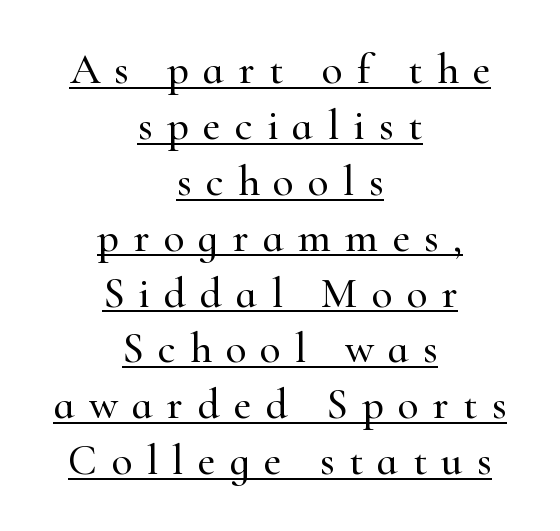
A typesetter would call this proportional, since set widths differ per character. One glance says typical: line gaps are just what's usual. Each line is balanced around a shared central axis. Glyph-to-glyph distance is far greater than everyday printed text.
